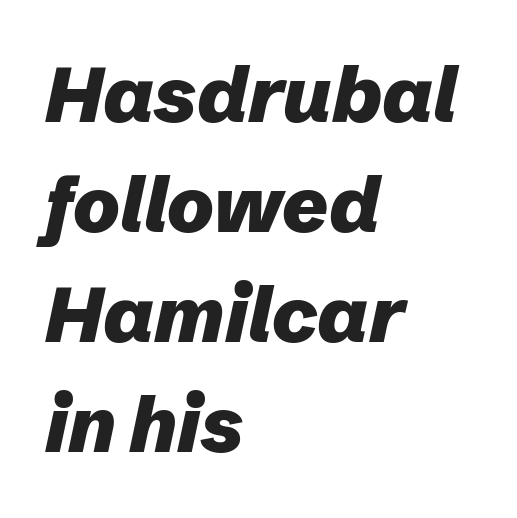
{"italic": "yes", "lean": "right", "slant_degrees": 12, "bold": "yes", "weight": "heavy", "width": "normal", "stroke_contrast": "low", "x_height": "medium", "monospaced": "no", "underline": "no", "align": "left", "line_spacing": "normal", "line_spacing_ratio": 1.41, "letter_spacing": "normal", "letter_spacing_em": 0.0, "glyph_px": 78}
